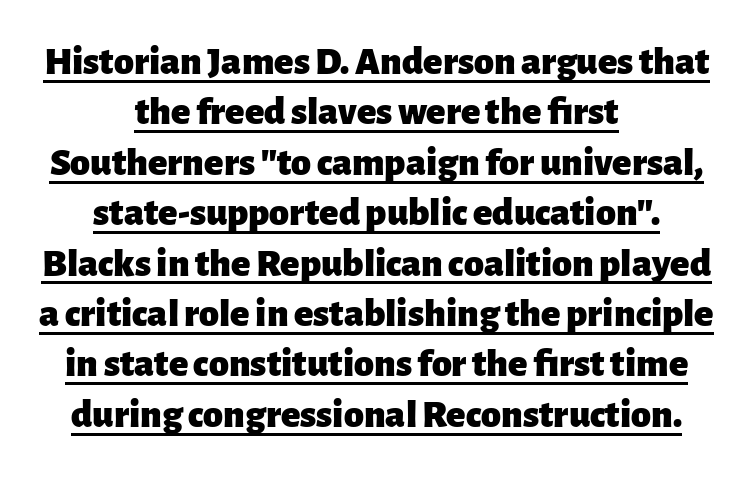
The letters advance in unequal steps, a hallmark of proportional type. Note: no serifs on the glyphs. What stands out about the letter spacing? Nothing — it is the standard amount. Compared with an ordinary text face, these strokes are far heavier — a full bold. Underline: present. Notice how descenders clear the ascenders below comfortably — that's standard leading.
